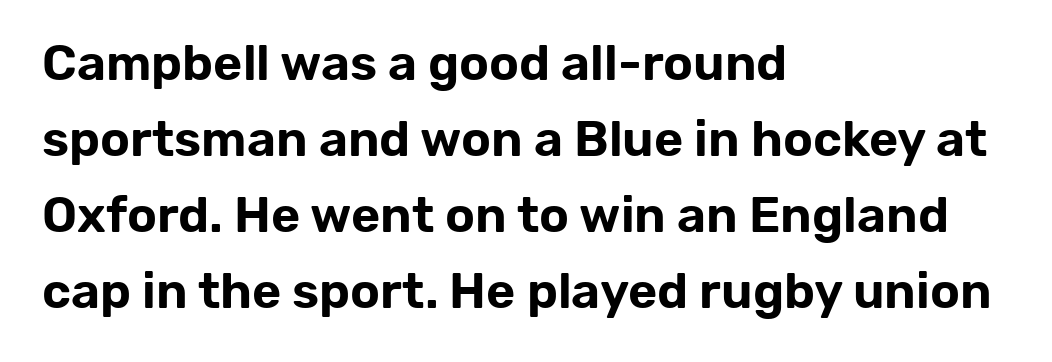
{"serif": "no", "italic": "no", "width": "normal", "stroke_contrast": "low", "x_height": "medium", "monospaced": "no", "underline": "no", "align": "left", "line_spacing": "normal", "line_spacing_ratio": 1.52, "letter_spacing": "normal", "letter_spacing_em": 0.0, "glyph_px": 50}
